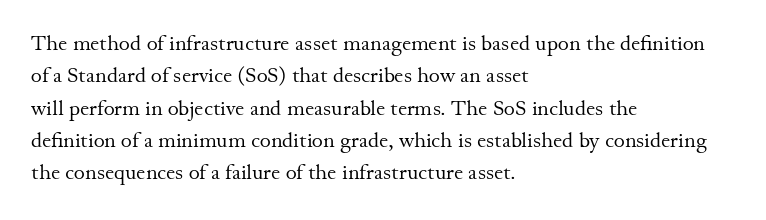
The image shows 21 px text type, upright; set left-aligned, normal line spacing (1.54x), normal letter spacing, not underlined.
